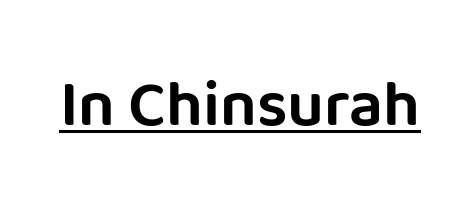
This sample uses an upright cut, with every glyph sitting square on the baseline. The face used here is a sans, in the tradition of grotesques and geometrics. A continuous stroke trails under the words, as in a hyperlink. A typesetter would call this zero additional tracking.
